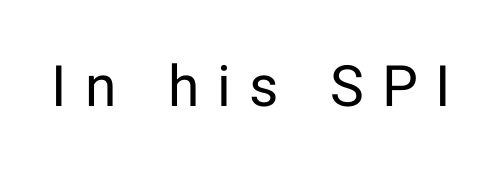
{"serif": "no", "italic": "no", "bold": "no", "weight": "regular", "width": "normal", "stroke_contrast": "low", "x_height": "medium", "monospaced": "no", "underline": "no", "letter_spacing": "wide", "letter_spacing_em": 0.31, "glyph_px": 57}
